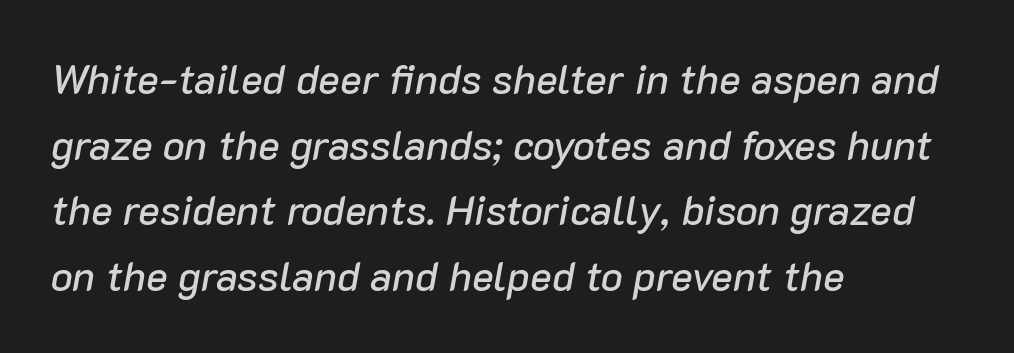
Q: Is the text italic (slanted)? A: Yes, it leans right by about 10 degrees.
Q: Is the text underlined? A: No.
Q: How is the paragraph aligned? A: Left-aligned.
Q: Is the spacing between letters normal or unusually wide? A: Normal.
Q: Is the spacing between lines tight, normal or loose? A: Normal.
Q: Width (condensed, normal, or wide)? A: Normal.
Q: Stroke contrast? A: Low.
Q: x-height? A: Medium.
Q: Monospaced? A: No.
